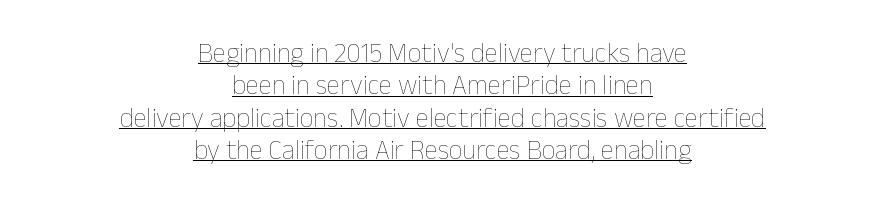
{"italic": "no", "bold": "no", "underline": "yes", "align": "center", "line_spacing_ratio": 1.2, "letter_spacing": "normal", "letter_spacing_em": 0.0, "glyph_px": 27}
